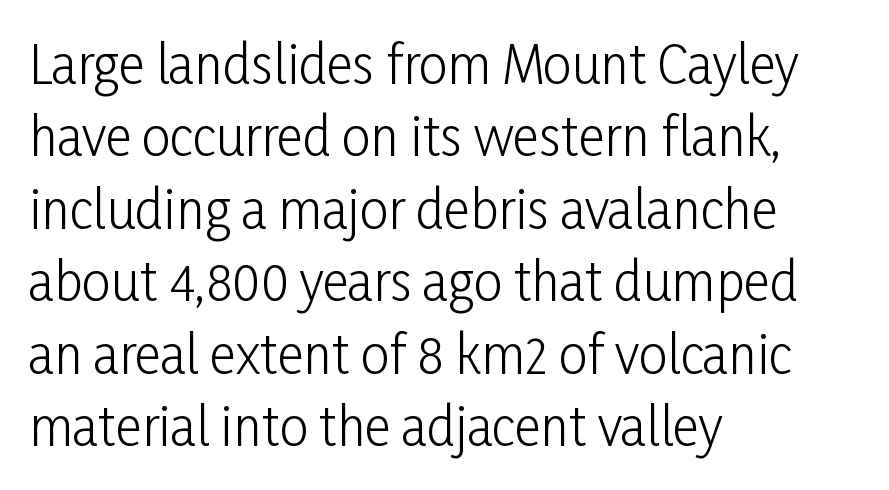
Q: Is the text bold? A: No.
Q: Is the text italic (slanted)? A: No, it is upright.
Q: Is the typeface a serif or a sans-serif typeface? A: Sans-serif.
Q: Is the text underlined? A: No.
Q: How is the paragraph aligned? A: Left-aligned.
Q: Is the spacing between letters normal or unusually wide? A: Normal.
Q: Is the spacing between lines tight, normal or loose? A: Normal.
Q: Width (condensed, normal, or wide)? A: Condensed.
Q: Stroke contrast? A: Low.
Q: x-height? A: Medium.
Q: Monospaced? A: No.
